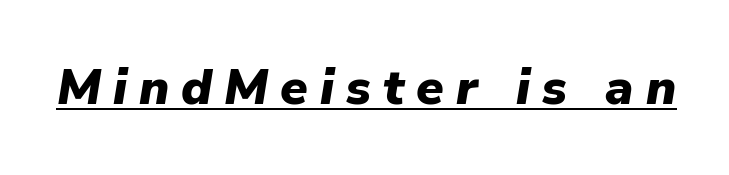
Q: Is the text bold? A: Yes.
Q: Is the text italic (slanted)? A: Yes, it leans right by about 9 degrees.
Q: Is the text underlined? A: Yes.
Q: Is the spacing between letters normal or unusually wide? A: Unusually wide.
Q: Width (condensed, normal, or wide)? A: Normal.
Q: Stroke contrast? A: Low.
Q: x-height? A: Medium.
Q: Monospaced? A: No.
